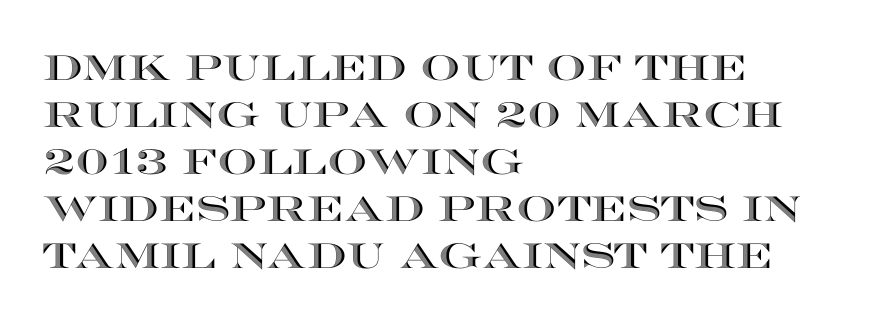
{"italic": "no", "width": "wide", "x_height": "large", "monospaced": "no", "underline": "no", "align": "left", "line_spacing": "normal", "line_spacing_ratio": 1.34, "letter_spacing": "normal", "letter_spacing_em": 0.0, "glyph_px": 35}
